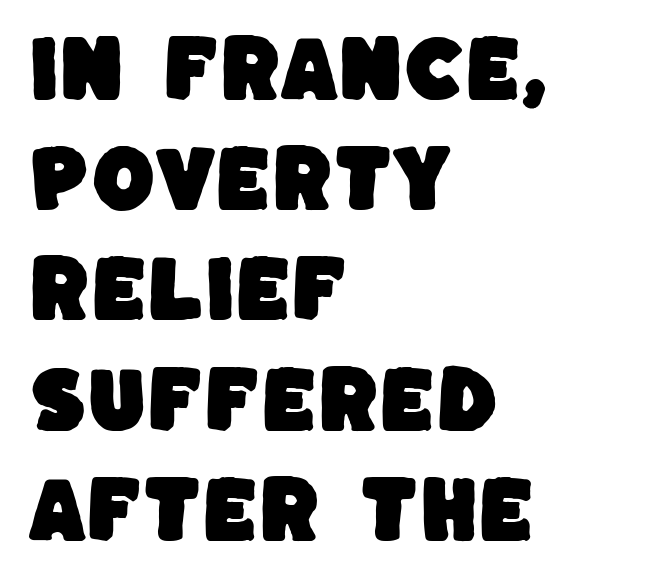
The image shows 73 px sans-serif type; set left-aligned, normal line spacing (1.51x), normal letter spacing, not underlined; low stroke contrast and a large x-height.
